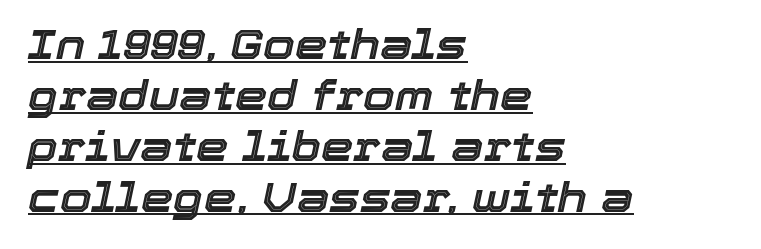
The image shows 41 px text type, italic (leaning right); set left-aligned, line spacing 1.24x, normal letter spacing, underlined; a medium x-height.
